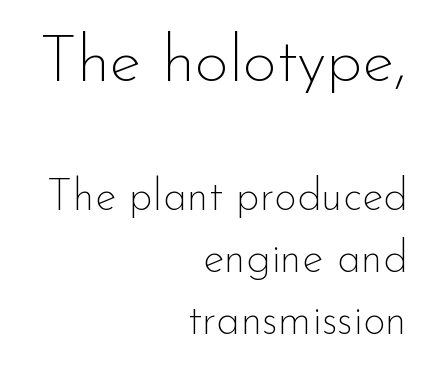
The image shows 66 px thin sans-serif type, upright; set right-aligned, normal line spacing (1.41x), normal letter spacing, not underlined; the first (top) block is 1.5x larger; low stroke contrast and a small x-height.
